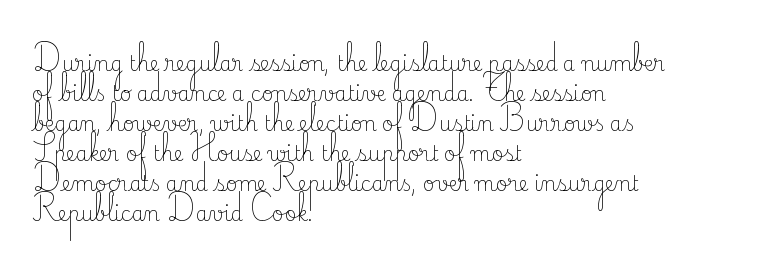
The image shows 20 px text type, upright; set left-aligned, normal line spacing (1.5x), normal letter spacing, not underlined.
